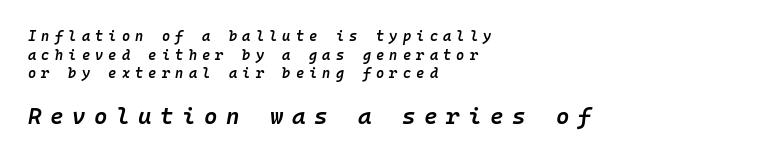
The image shows 23 px text type, italic (leaning right); set left-aligned, normal line spacing (1.33x), unusually wide letter spacing (+0.37 em), not underlined; the second (bottom) block is 1.64x larger.
